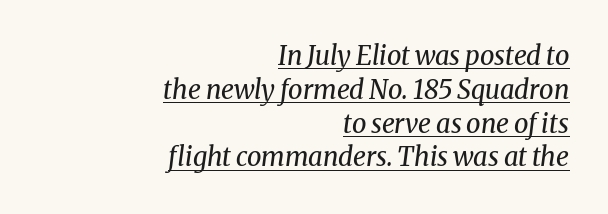
The image shows 26 px text type, italic (leaning right); set right-aligned, normal line spacing (1.3x), normal letter spacing, underlined.
